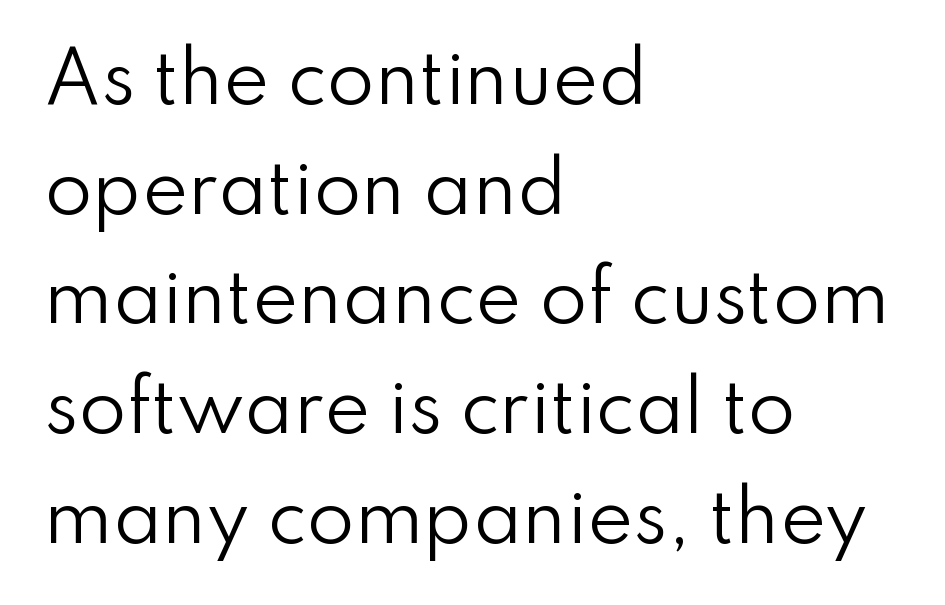
{"serif": "no", "italic": "no", "bold": "no", "weight": "regular", "width": "normal", "stroke_contrast": "low", "x_height": "small", "monospaced": "no", "underline": "no", "align": "left", "line_spacing": "normal", "line_spacing_ratio": 1.59, "letter_spacing": "normal", "letter_spacing_em": 0.0, "glyph_px": 69}
